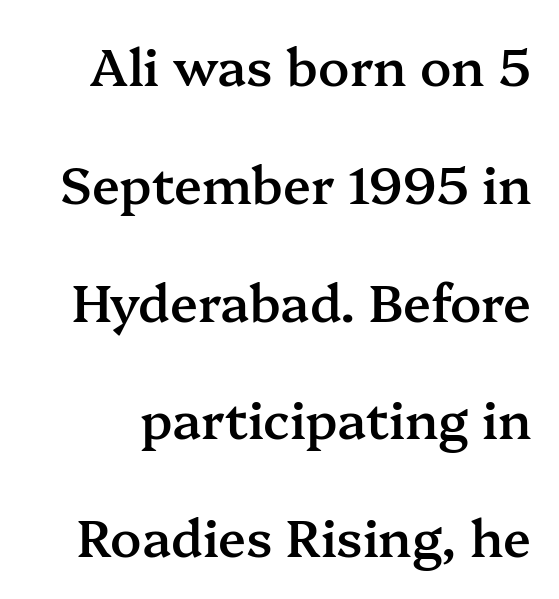
The image shows 51 px semibold serif type, upright; set loose line spacing (2.31x), normal letter spacing, not underlined; medium stroke contrast and a medium x-height.
